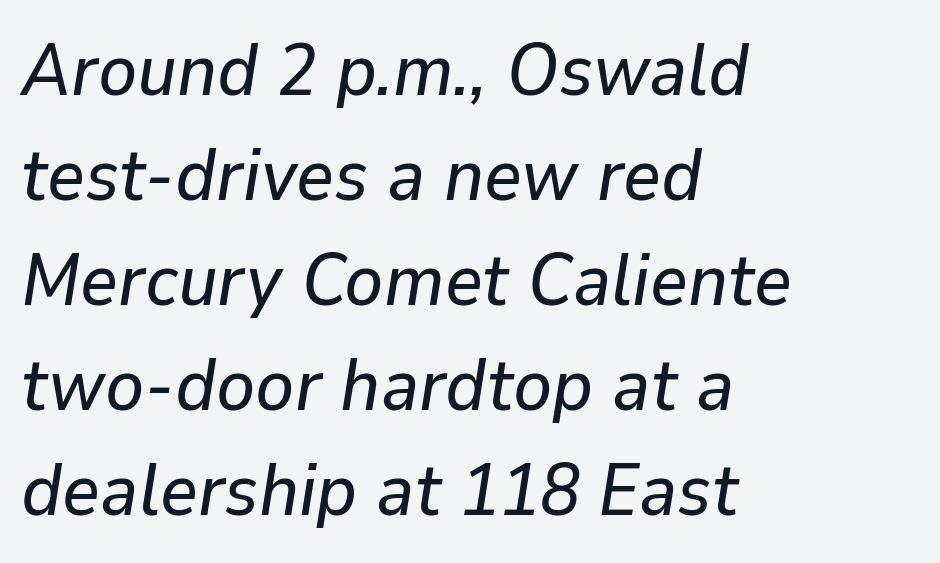
The image shows 73 px text type, italic (leaning right); set left-aligned, normal line spacing (1.44x), normal letter spacing, not underlined; low stroke contrast and a medium x-height.
